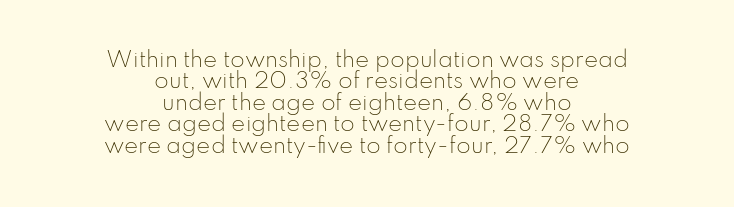
The image shows 21 px text type, upright; set centered, tight line spacing (1.02x), normal letter spacing, not underlined.
